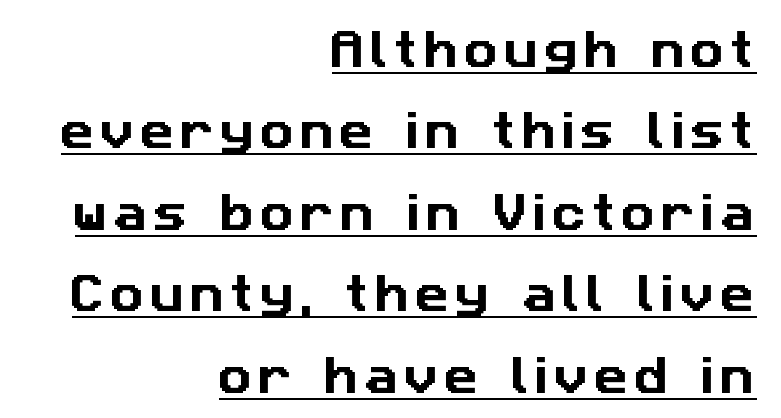
Does the copy run flush right? Yes — the right margin is perfectly even. Like a heading marked for emphasis, these lines bear an underscore. Serifs: no, the terminals of the letterforms are clean. A great deal of white space separates one row of letters from the next. Spacing verdict: proportional, widths tailored to each character.
